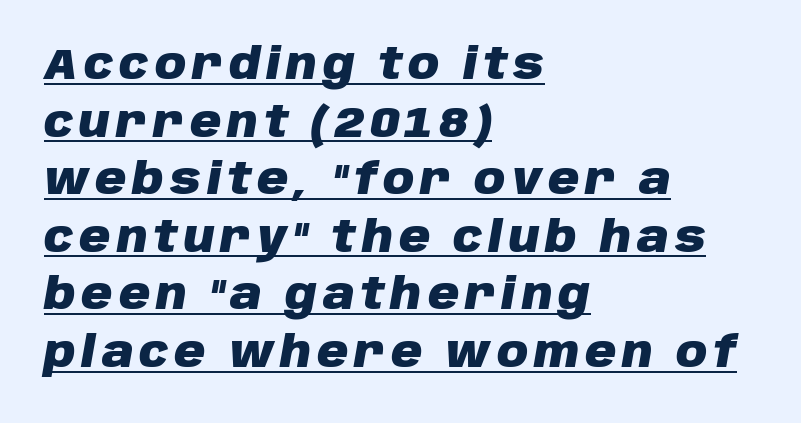
Every word sits above its own underline. Compared with ordinary roman type, these characters are visibly tilted. Quick note: interline space is typical. Do the characters align in a grid? No, the font is proportional.
